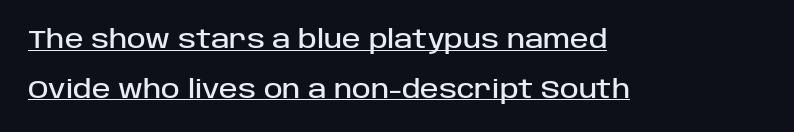
Q: Is the text italic (slanted)? A: No, it is upright.
Q: Is the text underlined? A: Yes.
Q: How is the paragraph aligned? A: Left-aligned.
Q: Is the spacing between letters normal or unusually wide? A: Normal.
Q: Is the spacing between lines tight, normal or loose? A: Loose.
